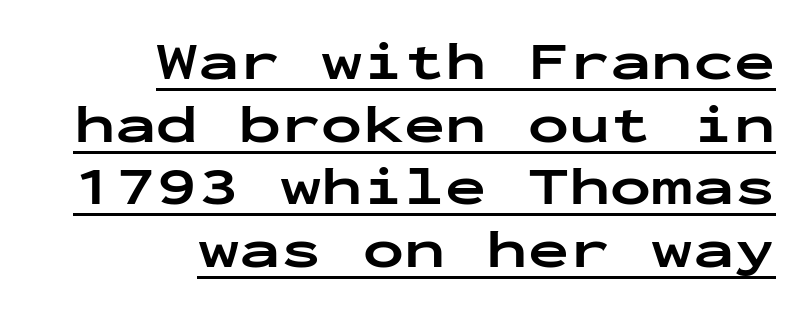
Every character here occupies the same horizontal width, giving the sample a typewriter-like rhythm. The space between consecutive lines is stingy. Each glyph is drawn with heavy, bold strokes. The typography opts for an upright posture over an oblique one. A baseline rule has been typeset under these characters. Typeset ragged left — the right edge is the straight one.
